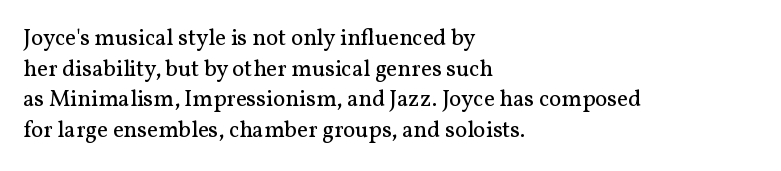
{"italic": "no", "bold": "no", "underline": "no", "align": "left", "line_spacing": "normal", "line_spacing_ratio": 1.33, "letter_spacing": "normal", "letter_spacing_em": 0.0, "glyph_px": 23}
